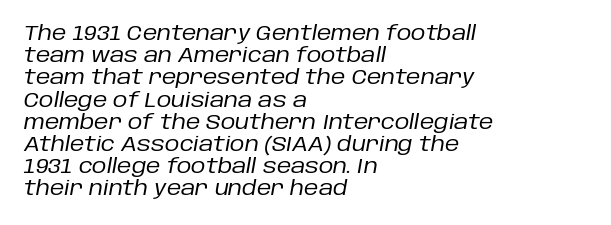
The image shows 20 px text type, italic (leaning right); set left-aligned, tight line spacing (1.11x), normal letter spacing, not underlined.
